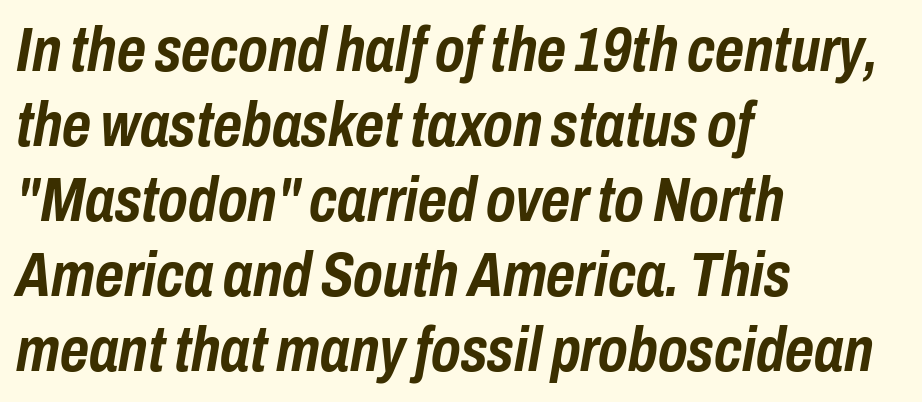
Q: Is the text bold? A: Yes.
Q: Is the text italic (slanted)? A: Yes, it leans right by about 10 degrees.
Q: Is the text underlined? A: No.
Q: How is the paragraph aligned? A: Left-aligned.
Q: Is the spacing between letters normal or unusually wide? A: Normal.
Q: Width (condensed, normal, or wide)? A: Condensed.
Q: Stroke contrast? A: Low.
Q: x-height? A: Medium.
Q: Monospaced? A: No.
